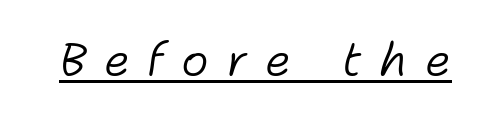
Q: Is the text bold? A: No.
Q: Is the text italic (slanted)? A: Yes, it leans right by about 11 degrees.
Q: Is the text underlined? A: Yes.
Q: Is the spacing between letters normal or unusually wide? A: Unusually wide.
Q: Width (condensed, normal, or wide)? A: Normal.
Q: Stroke contrast? A: Low.
Q: x-height? A: Medium.
Q: Monospaced? A: No.
